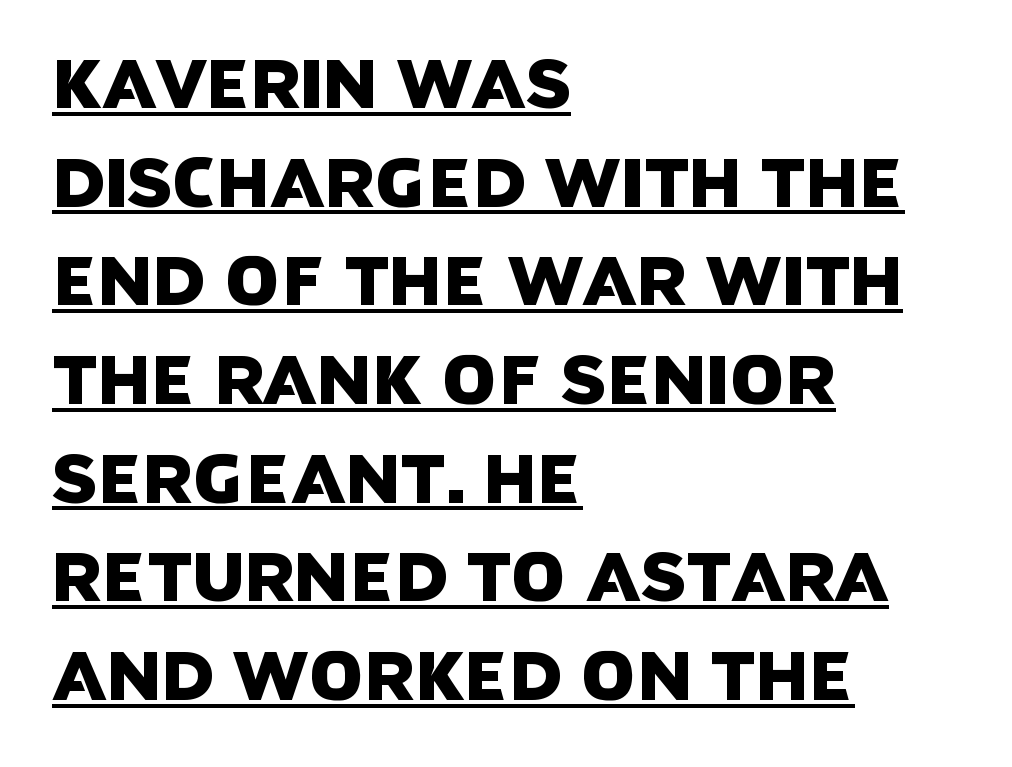
{"serif": "no", "width": "normal", "stroke_contrast": "low", "x_height": "large", "monospaced": "no", "underline": "yes", "align": "left", "line_spacing": "normal", "line_spacing_ratio": 1.43, "letter_spacing": "normal", "letter_spacing_em": 0.0, "glyph_px": 69}
